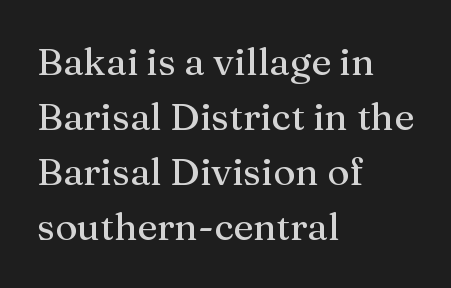
Designer's note — italics off, roman on. Left-aligned paragraph, ragged on the right. The tracking reads as untouched default to a designer's eye. This sample has the flowing, uneven cadence of proportional lettering. Does the type have serifs? Yes, each stem ends in a small foot. Unmarked baselines from the first word to the last.
